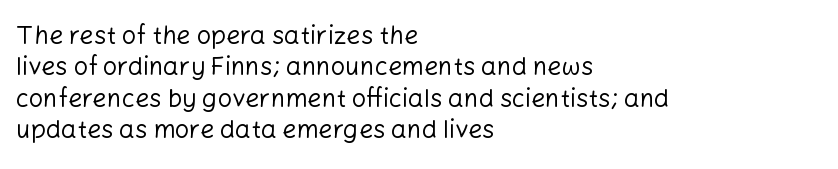
No letter is thick-stroked: the sample isn't bold. This is roman type, the default non-slanted kind. One glance says typical: line gaps are just what's usual. Plain, unruled lines of type. This sample is left-justified, so line endings fall wherever the words run out.
